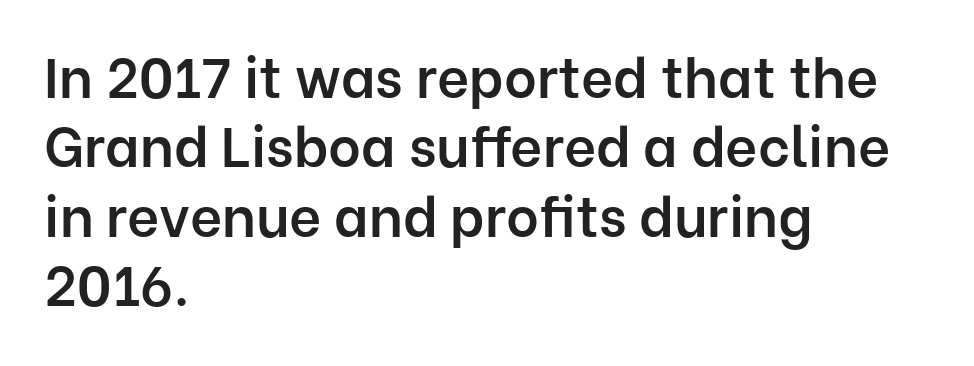
{"serif": "no", "italic": "no", "bold": "semi", "weight": "semibold", "width": "normal", "stroke_contrast": "low", "x_height": "medium", "monospaced": "no", "underline": "no", "align": "left", "line_spacing_ratio": 1.24, "letter_spacing": "normal", "letter_spacing_em": 0.0, "glyph_px": 56}
